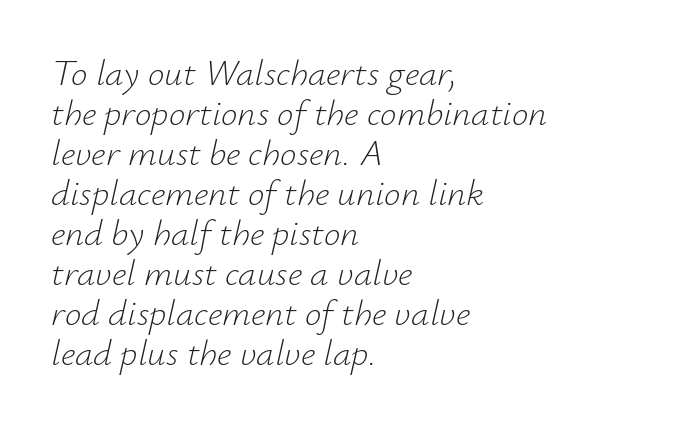
{"italic": "yes", "lean": "right", "slant_degrees": 12, "bold": "no", "weight": "light", "width": "normal", "stroke_contrast": "low", "x_height": "small", "monospaced": "no", "underline": "no", "align": "left", "line_spacing": "tight", "line_spacing_ratio": 1.08, "letter_spacing": "normal", "letter_spacing_em": 0.0, "glyph_px": 37}
